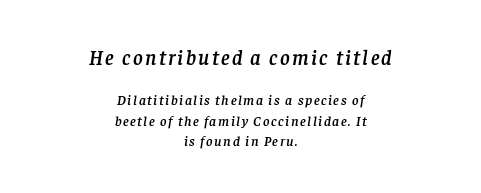
The image shows 21 px text type, italic (leaning right); set centered, normal line spacing (1.45x), not underlined; the first (top) block is 1.5x larger.
